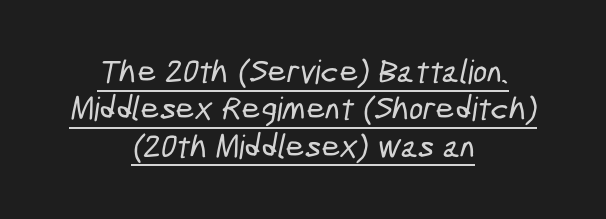
Q: Is the typeface a serif or a sans-serif typeface? A: Sans-serif.
Q: Is the text underlined? A: Yes.
Q: How is the paragraph aligned? A: Centered.
Q: Is the spacing between letters normal or unusually wide? A: Normal.
Q: Is the spacing between lines tight, normal or loose? A: Tight.
Q: Width (condensed, normal, or wide)? A: Condensed.
Q: Stroke contrast? A: Low.
Q: x-height? A: Medium.
Q: Monospaced? A: No.
